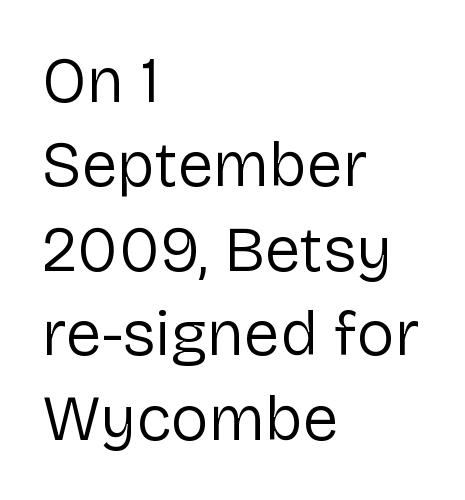
Q: Is the text bold? A: No.
Q: Is the text italic (slanted)? A: No, it is upright.
Q: Is the typeface a serif or a sans-serif typeface? A: Sans-serif.
Q: Is the text underlined? A: No.
Q: How is the paragraph aligned? A: Left-aligned.
Q: Is the spacing between letters normal or unusually wide? A: Normal.
Q: Is the spacing between lines tight, normal or loose? A: Normal.
Q: Width (condensed, normal, or wide)? A: Normal.
Q: Stroke contrast? A: Low.
Q: x-height? A: Medium.
Q: Monospaced? A: No.
